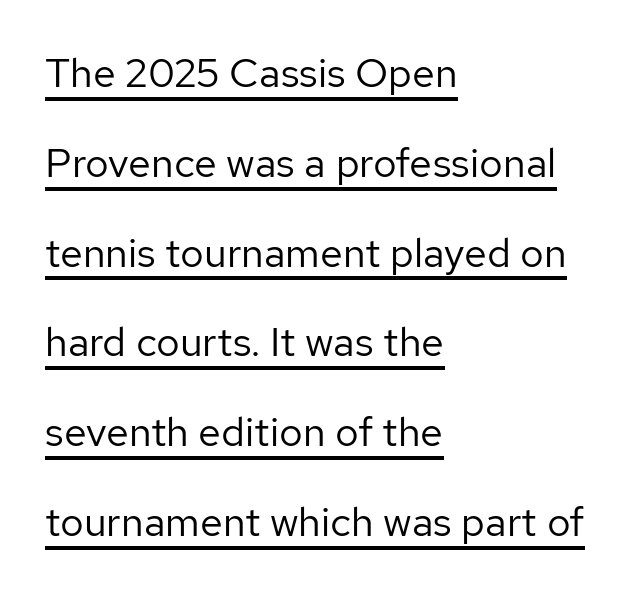
The image shows 41 px regular-weight sans-serif type, upright; set left-aligned, loose line spacing (2.19x), normal letter spacing, underlined; low stroke contrast and a medium x-height.
